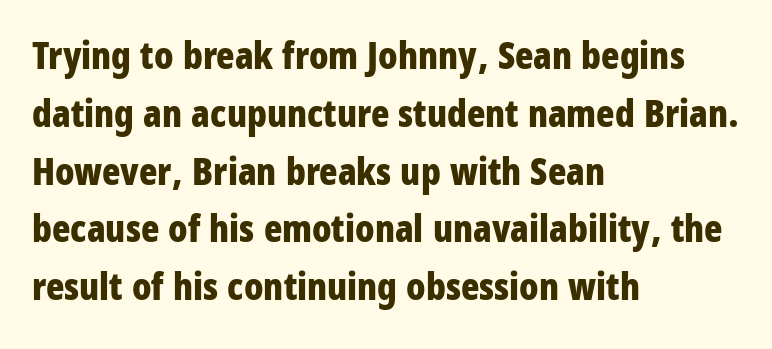
Q: Is the text bold? A: Yes.
Q: Is the text italic (slanted)? A: No, it is upright.
Q: Is the typeface a serif or a sans-serif typeface? A: Sans-serif.
Q: Is the text underlined? A: No.
Q: How is the paragraph aligned? A: Left-aligned.
Q: Is the spacing between letters normal or unusually wide? A: Normal.
Q: Is the spacing between lines tight, normal or loose? A: Normal.
Q: Width (condensed, normal, or wide)? A: Condensed.
Q: Stroke contrast? A: Low.
Q: x-height? A: Large.
Q: Monospaced? A: No.
